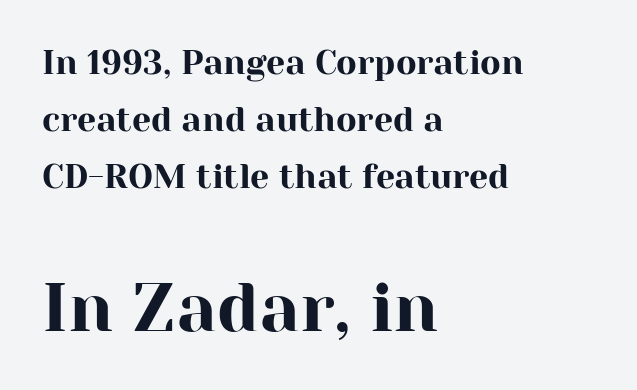
Q: Is the text italic (slanted)? A: No, it is upright.
Q: Is the typeface a serif or a sans-serif typeface? A: Serif.
Q: Is the text underlined? A: No.
Q: How is the paragraph aligned? A: Left-aligned.
Q: Is the spacing between letters normal or unusually wide? A: Normal.
Q: Is the spacing between lines tight, normal or loose? A: Normal.
Q: Which block of text is set in a larger size, the first (top) or the second (bottom)? A: The second (bottom) one.
Q: Width (condensed, normal, or wide)? A: Normal.
Q: Stroke contrast? A: High.
Q: x-height? A: Medium.
Q: Monospaced? A: No.
